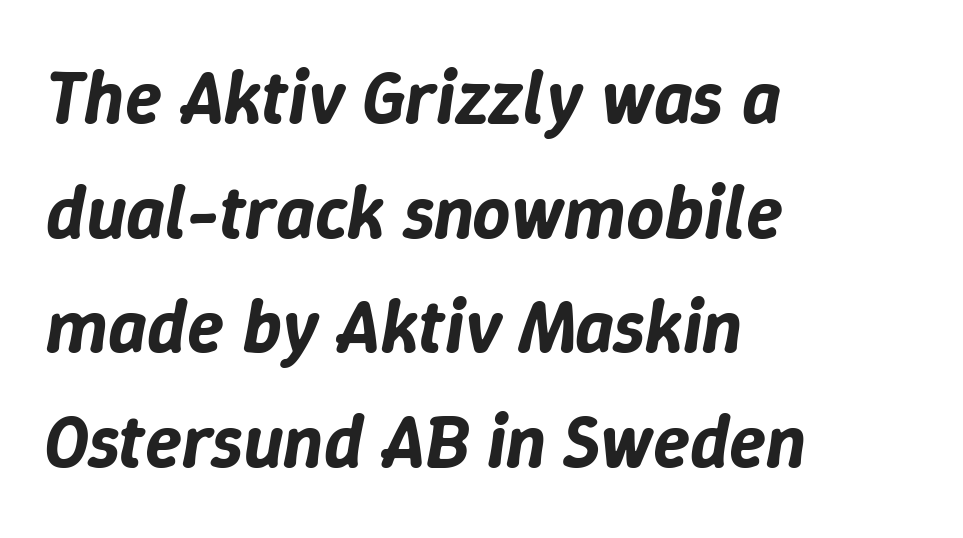
The image shows 75 px text type, italic (leaning right); set left-aligned, normal line spacing (1.53x), normal letter spacing, not underlined; low stroke contrast and a medium x-height.
